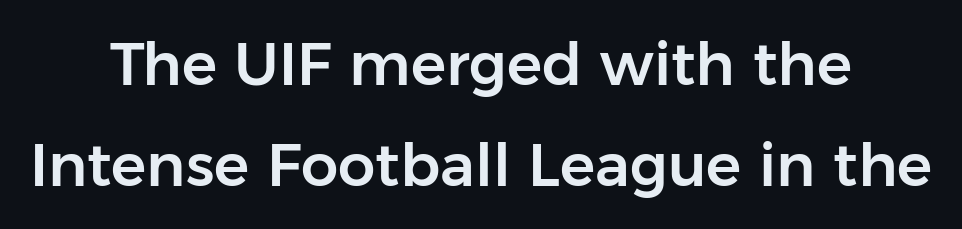
The image shows 59 px sans-serif type, upright; set centered, line spacing 1.72x, normal letter spacing, not underlined; low stroke contrast and a medium x-height.
